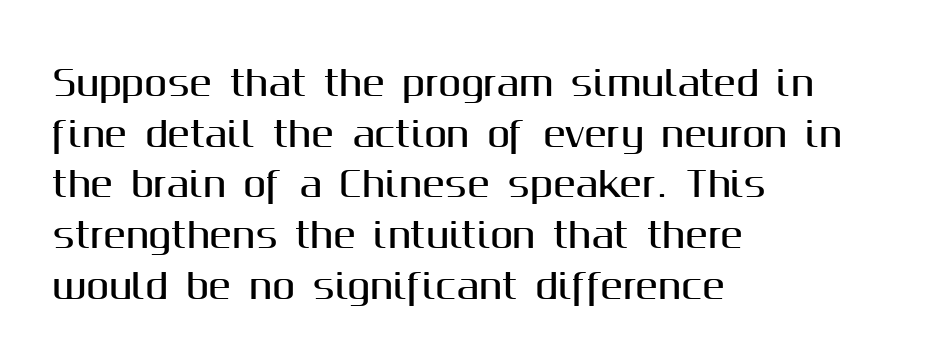
Left-aligned paragraph, ragged on the right. Descenders are the only things crossing below the line. The horizontal fit of the characters is conventional and even. Honestly, the row spacing looks completely unremarkable.
